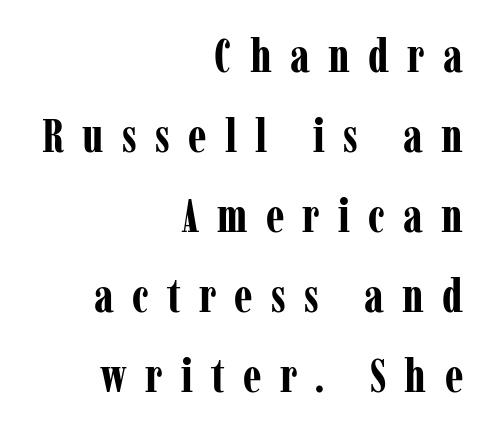
Q: Is the text bold? A: Yes.
Q: Is the text italic (slanted)? A: No, it is upright.
Q: Is the typeface a serif or a sans-serif typeface? A: Serif.
Q: Is the text underlined? A: No.
Q: How is the paragraph aligned? A: Right-aligned.
Q: Is the spacing between letters normal or unusually wide? A: Unusually wide.
Q: Is the spacing between lines tight, normal or loose? A: Normal.
Q: Width (condensed, normal, or wide)? A: Condensed.
Q: Stroke contrast? A: Low.
Q: x-height? A: Medium.
Q: Monospaced? A: No.
